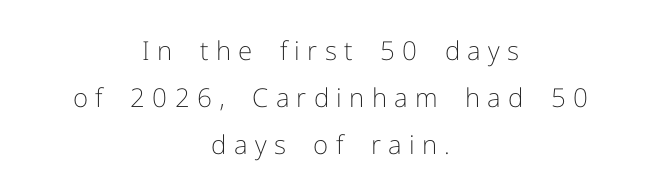
The image shows 26 px text type, upright; set centered, line spacing 1.8x, unusually wide letter spacing (+0.28 em), not underlined.
